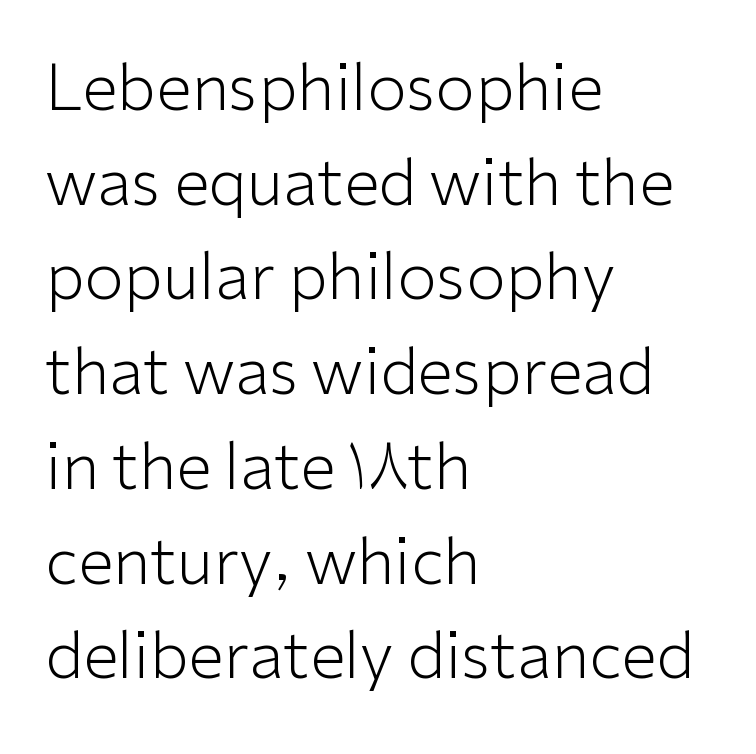
The image shows 64 px light sans-serif type, upright; set left-aligned, normal line spacing (1.48x), normal letter spacing, not underlined; low stroke contrast and a medium x-height.
